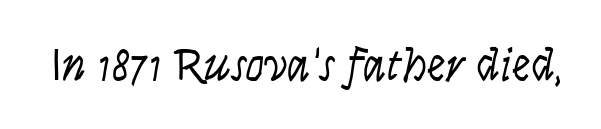
Anything drawn beneath the words? Only blank space. Heaviness? Minimal to ordinary, like unemphasized prose. The type family on display is of the sans-serif kind. You could not count columns in this text — the font is proportionally spaced.
